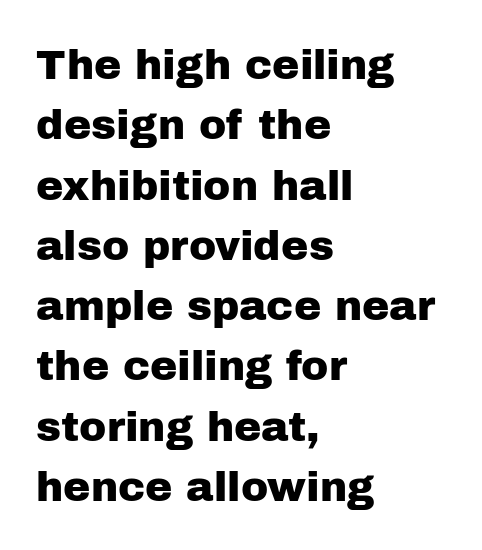
The image shows 41 px sans-serif type, upright; set left-aligned, normal line spacing (1.47x), normal letter spacing, not underlined; low stroke contrast and a medium x-height.
